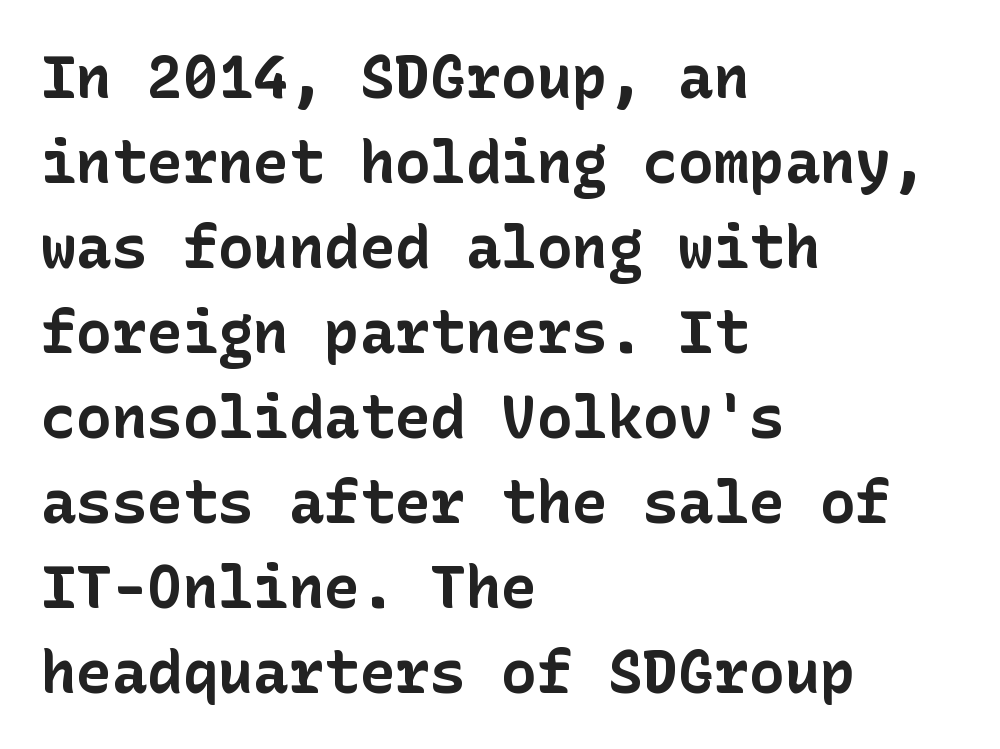
Spacing between characters is what you'd get straight out of the box. These lines carry a lot of weight — the face is fully bold. Posture: upright roman. Descenders are the only things crossing below the line.
